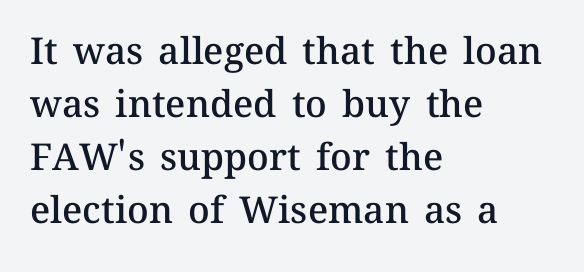
Character widths vary here, with narrow letters taking less room than wide ones. Rows of type keep a routine distance in the vertical direction. Style check: upright. Underline: absent.
